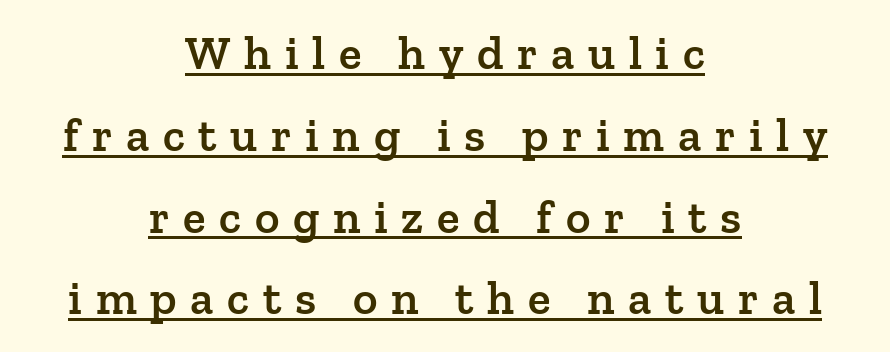
{"serif": "yes", "italic": "no", "bold": "semi", "weight": "semibold", "width": "normal", "stroke_contrast": "low", "x_height": "medium", "monospaced": "no", "underline": "yes", "align": "center", "line_spacing_ratio": 1.74, "letter_spacing": "wide", "letter_spacing_em": 0.29, "glyph_px": 47}
